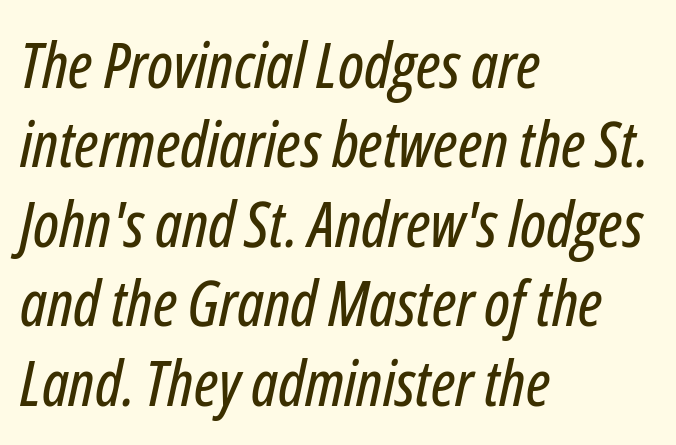
What's the leading like? Ordinary, nothing unusual. Which margin do the lines hug? The left one — the right edge is uneven. Compared with ordinary roman type, these characters are visibly tilted. In terms of letterspacing, this is plain default setting.
